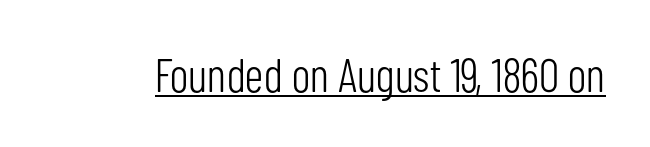
Q: Is the text bold? A: No.
Q: Is the text italic (slanted)? A: No, it is upright.
Q: Is the typeface a serif or a sans-serif typeface? A: Sans-serif.
Q: Is the text underlined? A: Yes.
Q: Is the spacing between letters normal or unusually wide? A: Normal.
Q: Width (condensed, normal, or wide)? A: Condensed.
Q: Stroke contrast? A: Low.
Q: x-height? A: Medium.
Q: Monospaced? A: No.
